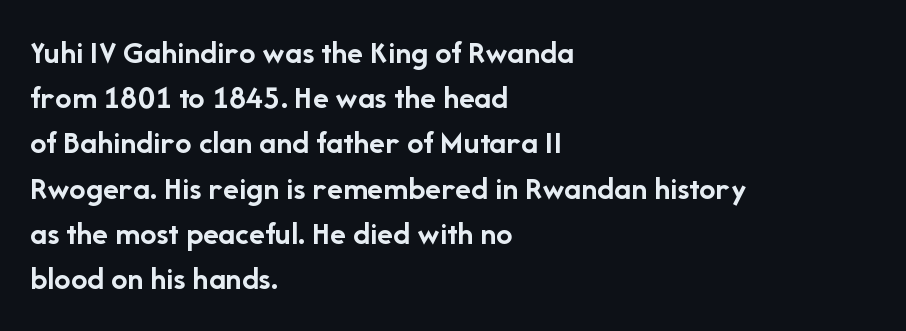
This is heavy type, rendered in bold. It's the straight-up-and-down kind of type. Does the copy run flush right? No — it runs flush left. Think of a printed novel: that variable character pitch is what you see here. These lines sit exactly where default settings would place them. Grotesque or geometric, the face here clearly has no serifs.
